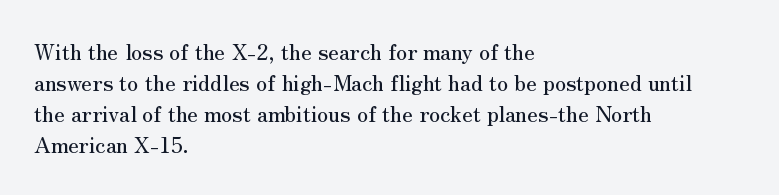
Q: Is the text italic (slanted)? A: No, it is upright.
Q: Is the text underlined? A: No.
Q: How is the paragraph aligned? A: Left-aligned.
Q: Is the spacing between letters normal or unusually wide? A: Normal.
Q: Is the spacing between lines tight, normal or loose? A: Normal.
